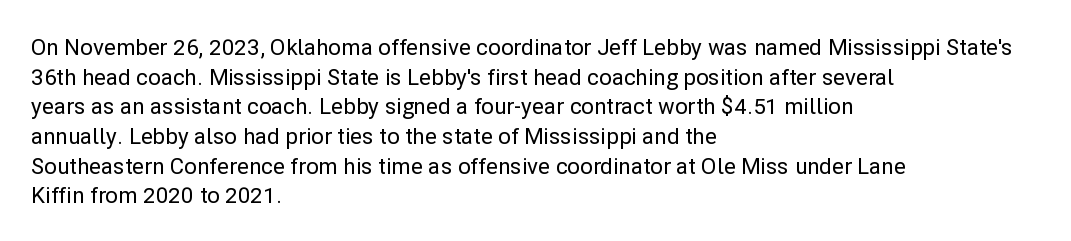
{"italic": "no", "underline": "no", "align": "left", "line_spacing": "normal", "line_spacing_ratio": 1.35, "letter_spacing": "normal", "letter_spacing_em": 0.0, "glyph_px": 22}
